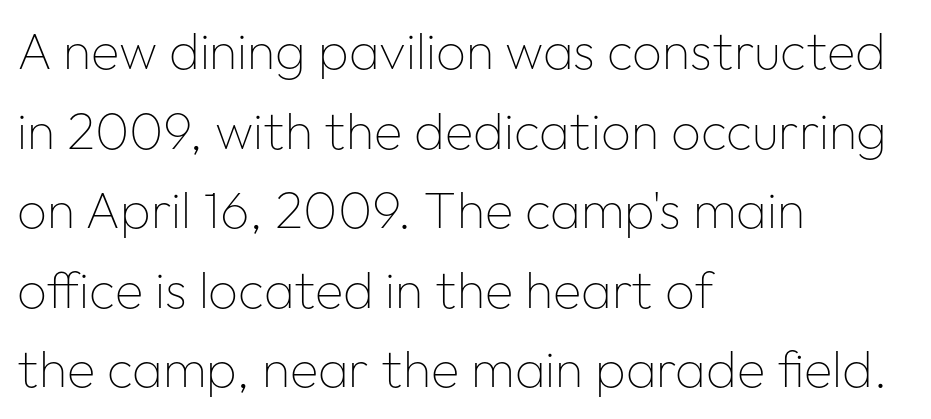
Q: Is the text bold? A: No.
Q: Is the text italic (slanted)? A: No, it is upright.
Q: Is the typeface a serif or a sans-serif typeface? A: Sans-serif.
Q: Is the text underlined? A: No.
Q: How is the paragraph aligned? A: Left-aligned.
Q: Is the spacing between letters normal or unusually wide? A: Normal.
Q: Is the spacing between lines tight, normal or loose? A: Normal.
Q: Width (condensed, normal, or wide)? A: Normal.
Q: Stroke contrast? A: Low.
Q: x-height? A: Medium.
Q: Monospaced? A: No.
